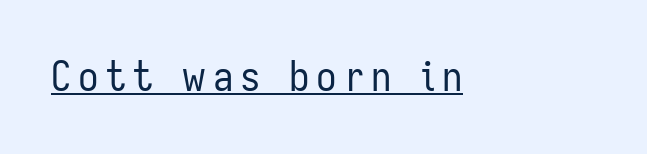
The image shows 41 px regular-weight, condensed sans-serif type, upright; set underlined; low stroke contrast and a medium x-height.
